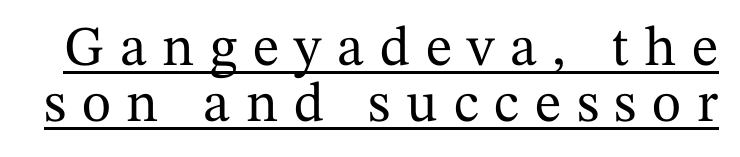
Q: Is the text italic (slanted)? A: No, it is upright.
Q: Is the typeface a serif or a sans-serif typeface? A: Serif.
Q: Is the text underlined? A: Yes.
Q: Is the spacing between letters normal or unusually wide? A: Unusually wide.
Q: Is the spacing between lines tight, normal or loose? A: Tight.
Q: Width (condensed, normal, or wide)? A: Normal.
Q: Stroke contrast? A: Medium.
Q: x-height? A: Medium.
Q: Monospaced? A: No.
